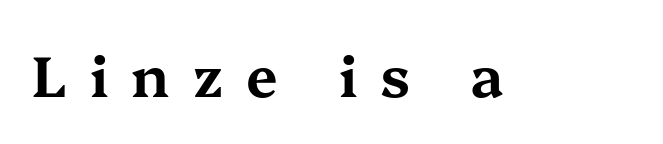
{"serif": "yes", "italic": "no", "width": "wide", "stroke_contrast": "medium", "x_height": "medium", "monospaced": "no", "underline": "no", "letter_spacing": "wide", "letter_spacing_em": 0.4, "glyph_px": 57}
